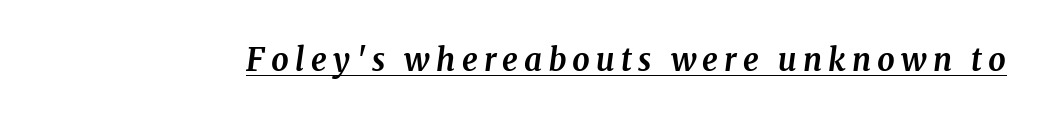
The image shows 31 px bold serif type, italic (leaning right); set unusually wide letter spacing (+0.2 em), underlined; medium stroke contrast and a medium x-height.
